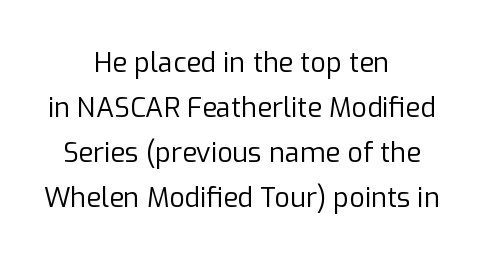
The image shows 27 px text type, upright; set centered, normal line spacing (1.67x), normal letter spacing, not underlined.
